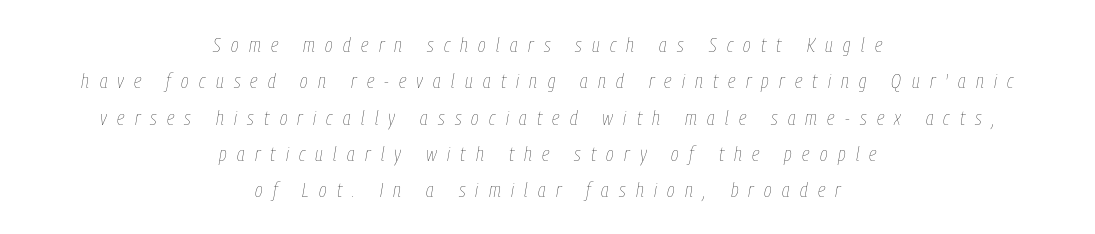
The compositor balanced each line on the midline. Students, note that the glyphs here are deliberately spaced far apart. Stems and bowls with no extra thickness — not bold. Check the space under the baseline: it is left empty. Compared with ordinary roman type, these characters are visibly tilted.
